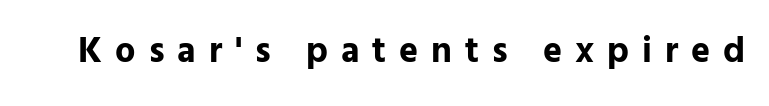
{"serif": "no", "italic": "no", "bold": "yes", "weight": "bold", "width": "normal", "stroke_contrast": "low", "x_height": "medium", "monospaced": "no", "underline": "no", "letter_spacing": "wide", "letter_spacing_em": 0.36, "glyph_px": 36}
